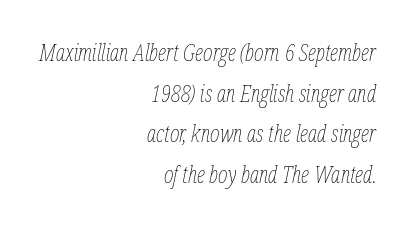
{"italic": "yes", "lean": "right", "slant_degrees": 12, "bold": "no", "underline": "no", "align": "right", "line_spacing_ratio": 1.77, "letter_spacing": "normal", "letter_spacing_em": 0.0, "glyph_px": 23}
